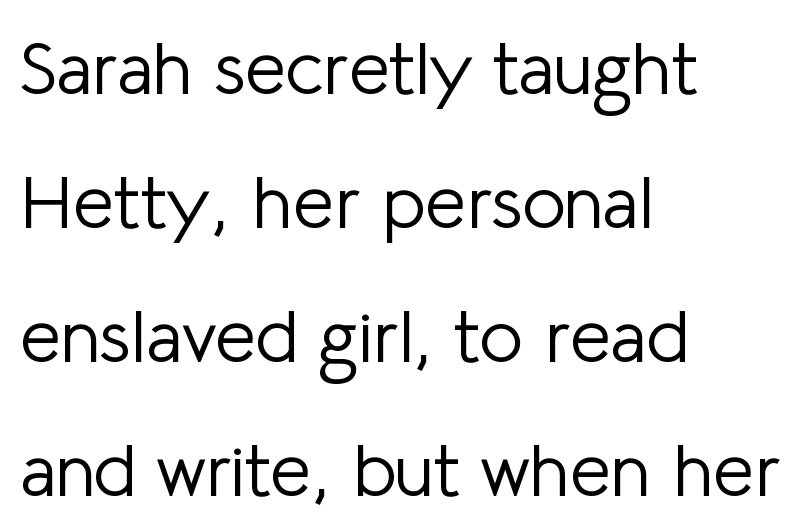
Check under the words: just untouched page. A roman cut, with each character standing at attention. These lines are rendered in a variable-pitch font. Line starts are locked; line ends wander.
